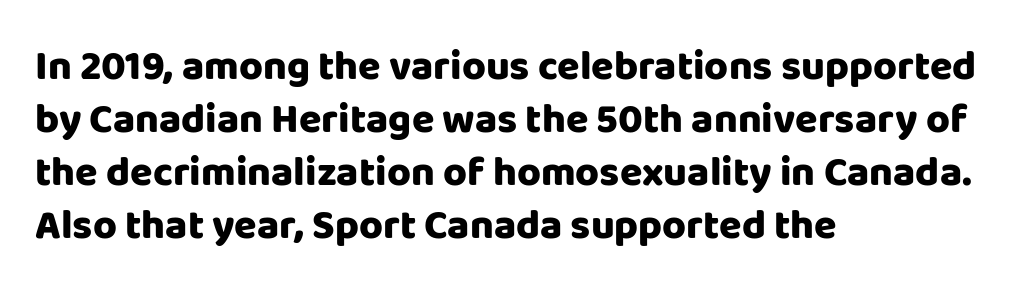
{"serif": "no", "italic": "no", "bold": "yes", "weight": "heavy", "width": "normal", "stroke_contrast": "low", "x_height": "large", "monospaced": "no", "underline": "no", "align": "left", "line_spacing": "normal", "line_spacing_ratio": 1.29, "letter_spacing": "normal", "letter_spacing_em": 0.0, "glyph_px": 41}
